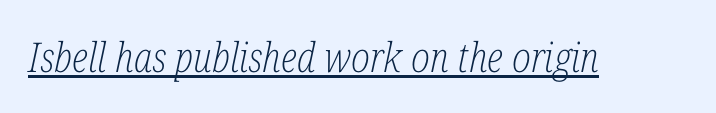
Each letter keeps its own natural width here, so spacing adapts to shape. Stroke terminals: seriffed. Think standard paragraph weight, or any step lighter than that. Honestly, the letter spacing is just normal — you wouldn't notice it.
